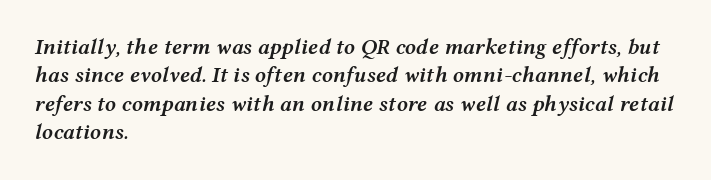
{"italic": "yes", "lean": "right", "slant_degrees": 12, "bold": "semi", "underline": "no", "align": "left", "line_spacing": "normal", "line_spacing_ratio": 1.29, "letter_spacing": "normal", "letter_spacing_em": 0.0, "glyph_px": 22}
